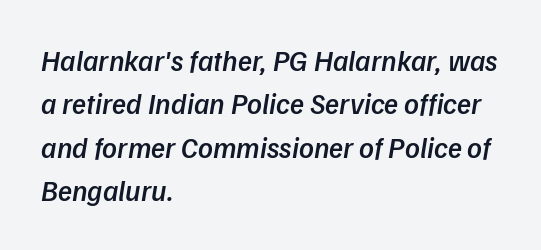
The image shows 29 px semibold type, italic (leaning right); set left-aligned, normal line spacing (1.5x), normal letter spacing, not underlined; low stroke contrast and a medium x-height.
